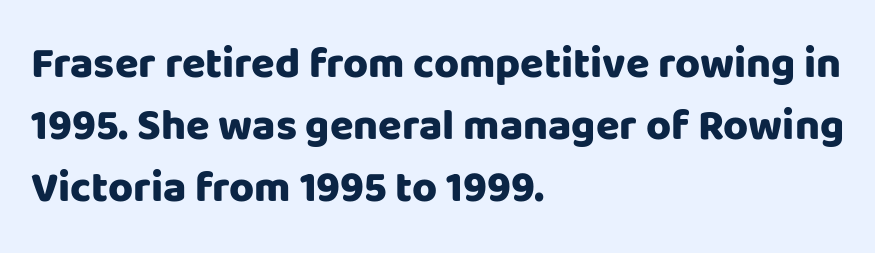
Q: Is the text bold? A: Yes.
Q: Is the text italic (slanted)? A: No, it is upright.
Q: Is the typeface a serif or a sans-serif typeface? A: Sans-serif.
Q: Is the text underlined? A: No.
Q: How is the paragraph aligned? A: Left-aligned.
Q: Is the spacing between letters normal or unusually wide? A: Normal.
Q: Is the spacing between lines tight, normal or loose? A: Normal.
Q: Width (condensed, normal, or wide)? A: Normal.
Q: Stroke contrast? A: Low.
Q: x-height? A: Large.
Q: Monospaced? A: No.
